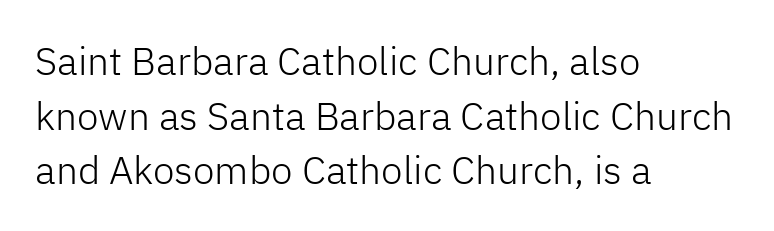
{"serif": "no", "italic": "no", "bold": "no", "weight": "light", "width": "normal", "stroke_contrast": "low", "x_height": "medium", "monospaced": "no", "underline": "no", "align": "left", "line_spacing": "normal", "line_spacing_ratio": 1.4, "letter_spacing": "normal", "letter_spacing_em": 0.0, "glyph_px": 39}
